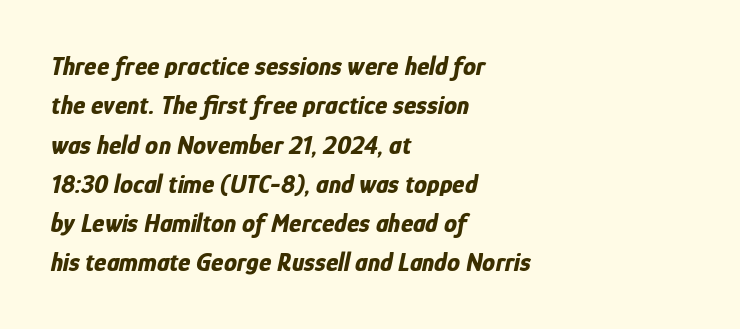
Notice how thick the strokes are: this is what a full bold looks like. Descenders are the only things crossing below the line. The rendering applies a slant to the glyphs. The ragged edge is on the right, which tells us the setting is flush left.
